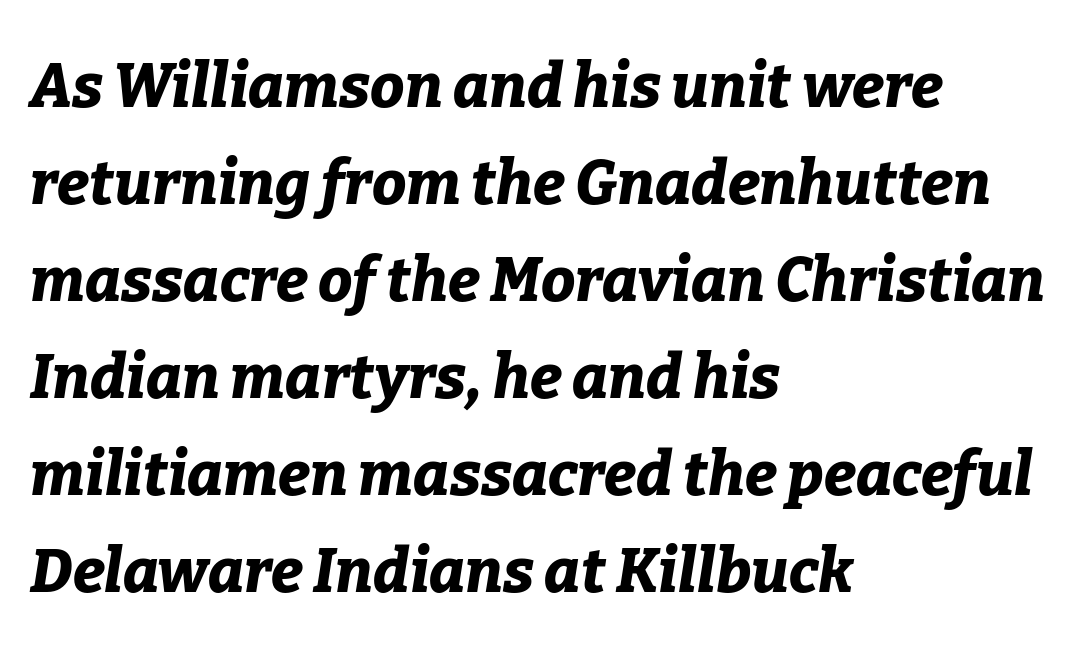
Look at the stroke-to-counter ratio: heavy, a bold. Visually the block forms a straight wall on the left and a jagged coastline on the right. The letters are slanted; this is an italic face. The lines sit at an ordinary, default distance from one another. A typesetter would call this proportional, since set widths differ per character. The zone under the glyphs is completely vacant.
